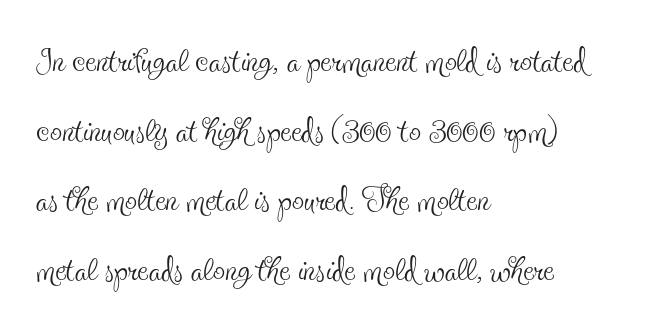
The image shows 48 px thin, condensed serif type; set left-aligned, normal line spacing (1.45x), normal letter spacing, not underlined; a small x-height.
